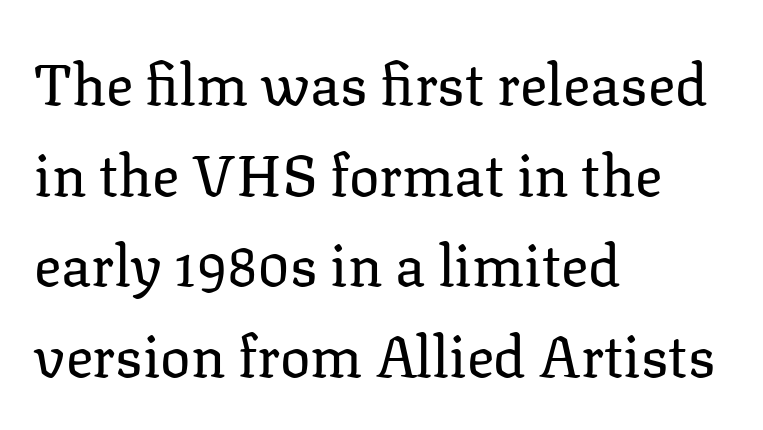
Does the leading feel generous? No, just average. The rendering anchors every line to the left-hand side. Type style note: has serifs. These lines are rendered in a variable-pitch font.
